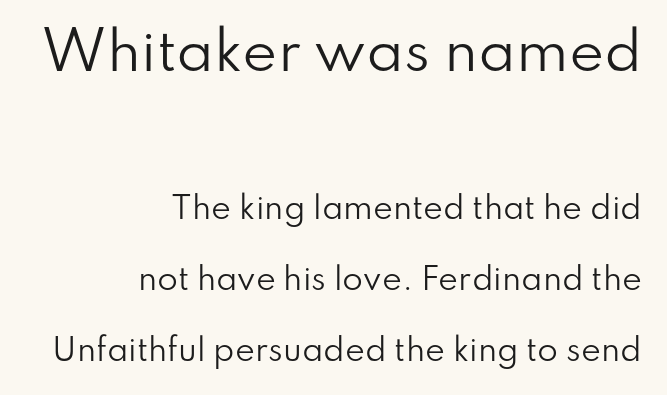
The image shows 53 px regular-weight sans-serif type, upright; set right-aligned, loose line spacing (2.37x), normal letter spacing, not underlined; the first (top) block is 1.77x larger; low stroke contrast and a small x-height.
